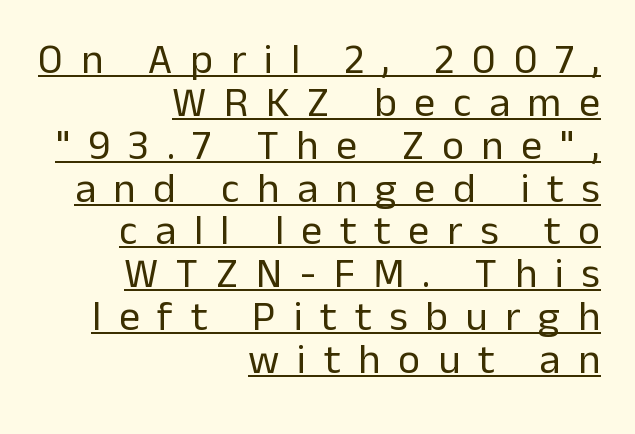
Each letter keeps its own natural width here, so spacing adapts to shape. What stands out about the letter spacing? Its width — letters are far apart. Which margin do the lines hug? The right one — the left edge is uneven. Rendered with straight, roman letterforms.
